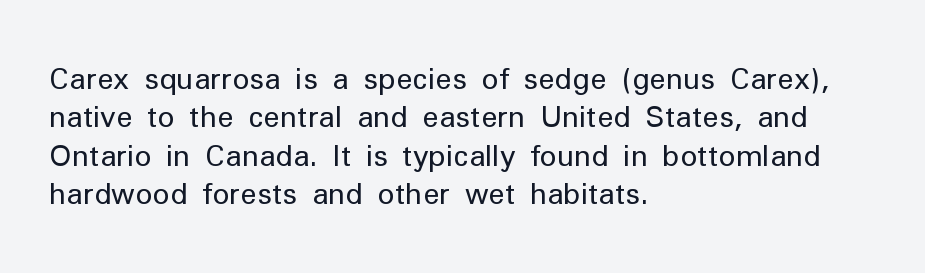
Each line starts at the same left margin while the right side varies. Letters rest on an invisible, unmarked baseline. Does extra space separate the letters? No, they use regular spacing. A typesetter would call this leading conventional body-copy spacing.
